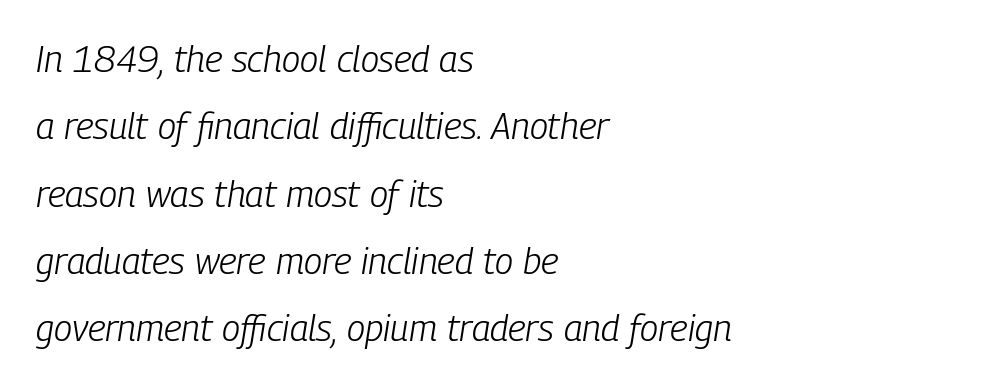
The image shows 37 px light, condensed type, italic (leaning right); set left-aligned, line spacing 1.82x, normal letter spacing, not underlined; low stroke contrast and a medium x-height.
